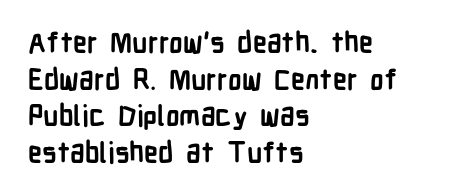
Q: Is the text bold? A: Yes.
Q: Is the text italic (slanted)? A: No, it is upright.
Q: Is the typeface a serif or a sans-serif typeface? A: Sans-serif.
Q: Is the text underlined? A: No.
Q: How is the paragraph aligned? A: Left-aligned.
Q: Is the spacing between letters normal or unusually wide? A: Normal.
Q: Is the spacing between lines tight, normal or loose? A: Normal.
Q: Width (condensed, normal, or wide)? A: Condensed.
Q: Stroke contrast? A: Low.
Q: x-height? A: Medium.
Q: Monospaced? A: No.
